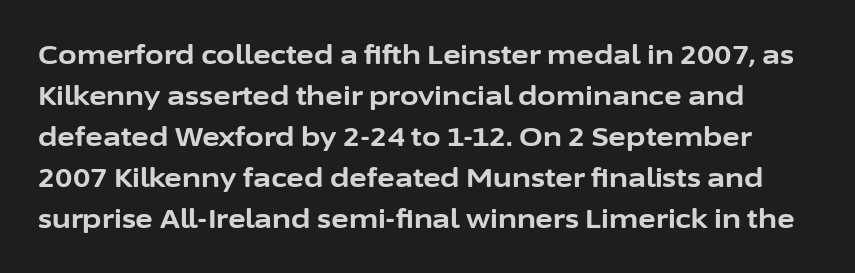
Check under the words: just untouched page. On the weight axis this lands at bold, roughly 700. The lettering stays uniformly vertical, giving the passage a roman look. Quick note: interline space is typical. The horizontal fit of the characters is conventional and even.
